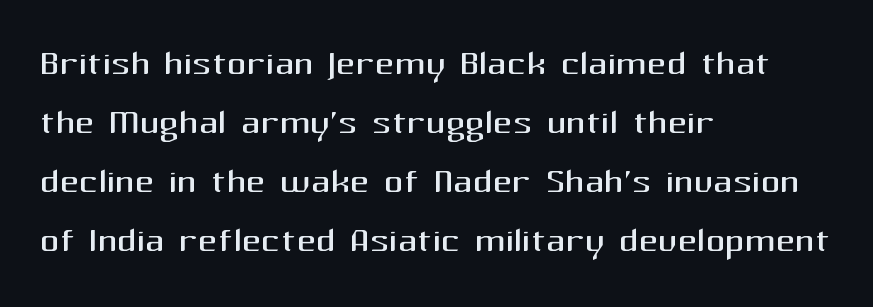
Compared with a typical body face, this is equally light or lighter still. Here the designer chose a conventional face with non-uniform glyph widths. The axis of the letterforms is exactly vertical. The font family rendered here belongs to the sans-serif group. Students, note that the glyphs here touch the page at normal intervals.
